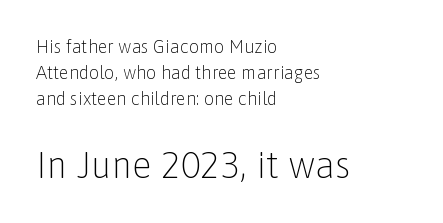
The image shows 37 px light sans-serif type, upright; set left-aligned, normal line spacing (1.44x), normal letter spacing, not underlined; the second (bottom) block is 2.06x larger; low stroke contrast and a medium x-height.
